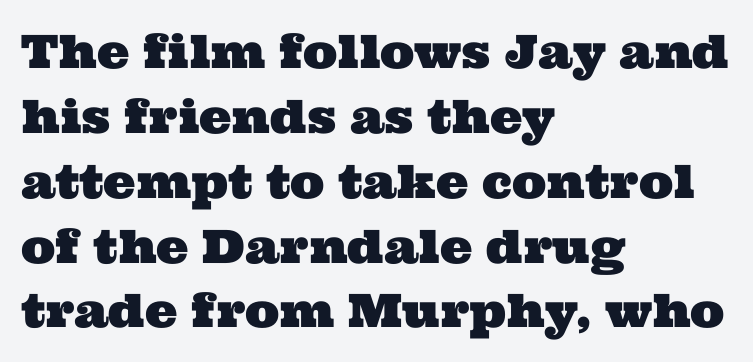
The rows are spaced the way most documents space them. A typesetter would call this proportional, since set widths differ per character. Just letters on the line, the space beneath them empty. Teacher's note: observe the even left margin — that is flush-left alignment. Old-style or modern, the face here clearly has serifs.
